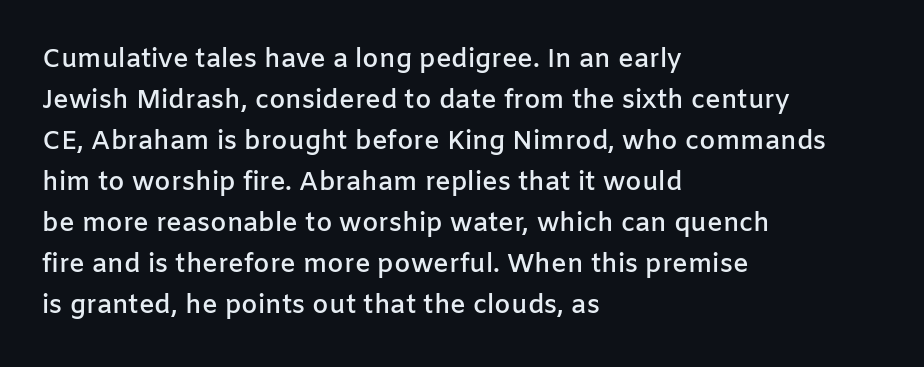
Bold? Not quite — semibold, heavier than regular but stopping short. In CSS terms this would be text-align: left. Does extra space separate the letters? No, they use regular spacing. How would I describe the line gaps? Plain and ordinary. Unlike italic type, these characters show no tilt at all. Honestly, there is no underline to notice here at all.
